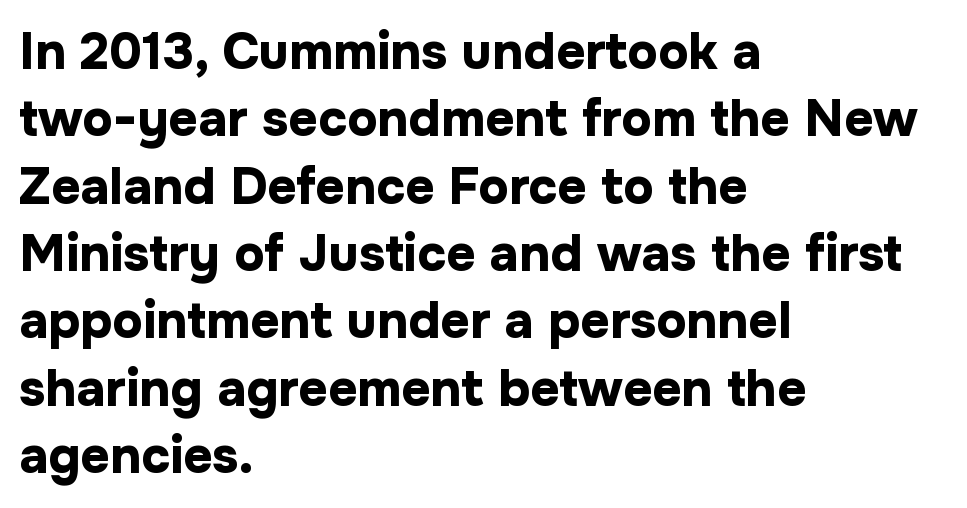
The zone under the glyphs is completely vacant. Vertical spacing — default. Think of a printed novel: that variable character pitch is what you see here. The passage is arranged the way most books set body copy — flush left. Classification — sans serif.
